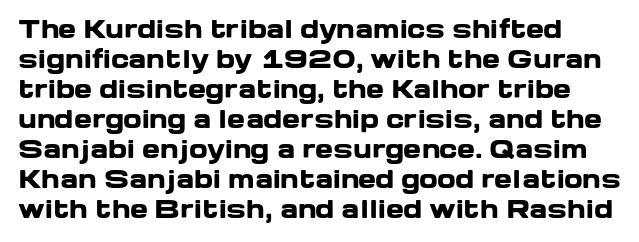
{"italic": "no", "bold": "yes", "underline": "no", "line_spacing": "normal", "line_spacing_ratio": 1.25, "letter_spacing": "normal", "letter_spacing_em": 0.0, "glyph_px": 24}
